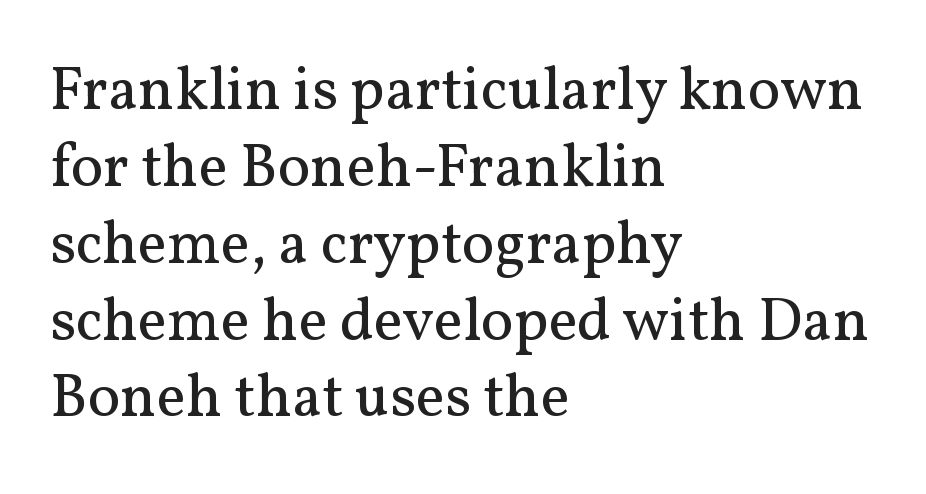
Each letter's strokes conclude with small projecting serifs. Letter spacing: default. Descender tails drop into unmarked territory. Typeset ragged right — the left edge is the straight one. The space between consecutive lines is moderate. The letters advance in unequal steps, a hallmark of proportional type.
